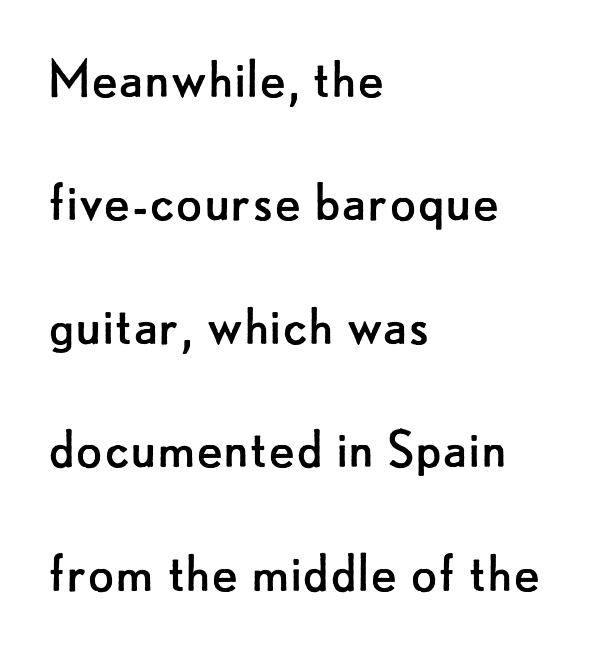
Every row of glyphs begins at an identical x-position on the left. Widely set lines give the paragraph a tall, airy silhouette. Compared with typical body copy, the letter spacing here is the same. Regarding serifs, this sample does without them. The font sits on the lighter half of the weight spectrum, regular included.
